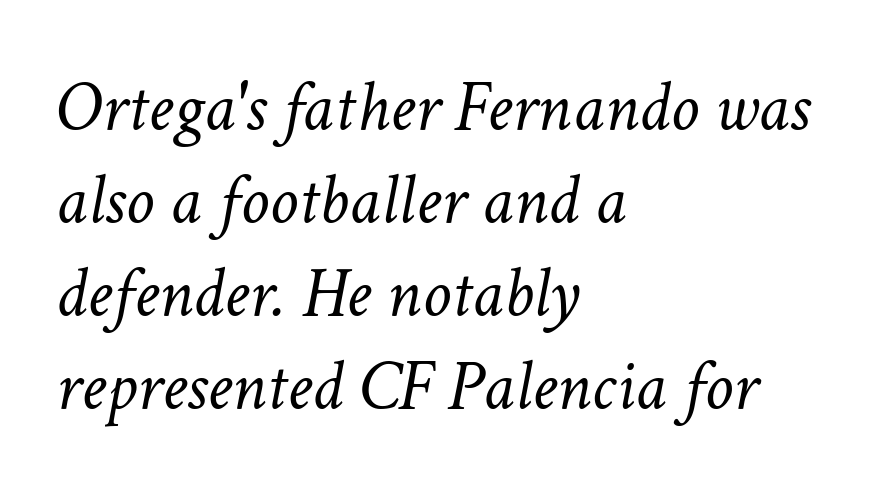
Q: Is the text bold? A: No.
Q: Is the text italic (slanted)? A: Yes, it leans right by about 11 degrees.
Q: Is the text underlined? A: No.
Q: How is the paragraph aligned? A: Left-aligned.
Q: Is the spacing between letters normal or unusually wide? A: Normal.
Q: Is the spacing between lines tight, normal or loose? A: Normal.
Q: Width (condensed, normal, or wide)? A: Normal.
Q: Stroke contrast? A: Low.
Q: x-height? A: Medium.
Q: Monospaced? A: No.
